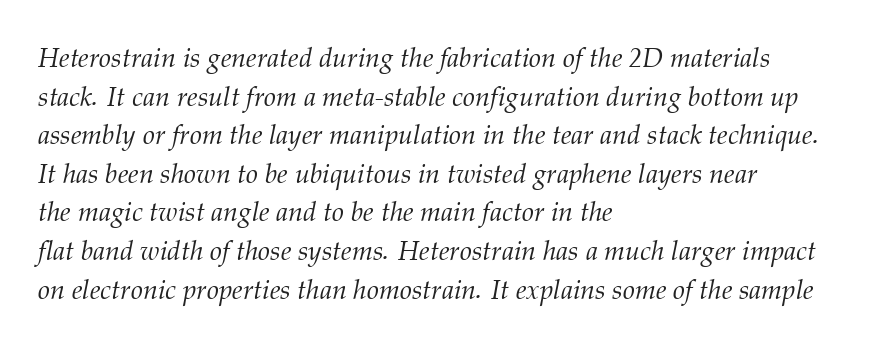
The strokes are not fattened; the text isn't bold. These lines sit exactly where default settings would place them. This rendering uses left alignment, leaving the right contour irregular. You can tell it's italic because the verticals aren't actually vertical.
